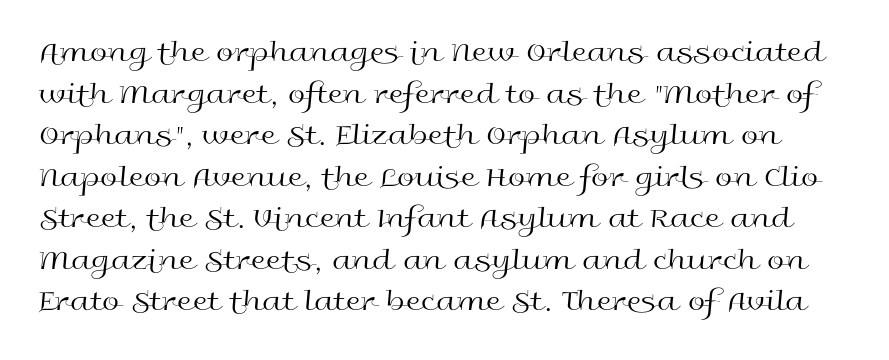
{"serif": "no", "italic": "no", "bold": "no", "weight": "regular", "width": "wide", "x_height": "medium", "monospaced": "no", "underline": "no", "line_spacing": "normal", "line_spacing_ratio": 1.34, "letter_spacing": "normal", "letter_spacing_em": 0.0, "glyph_px": 31}
